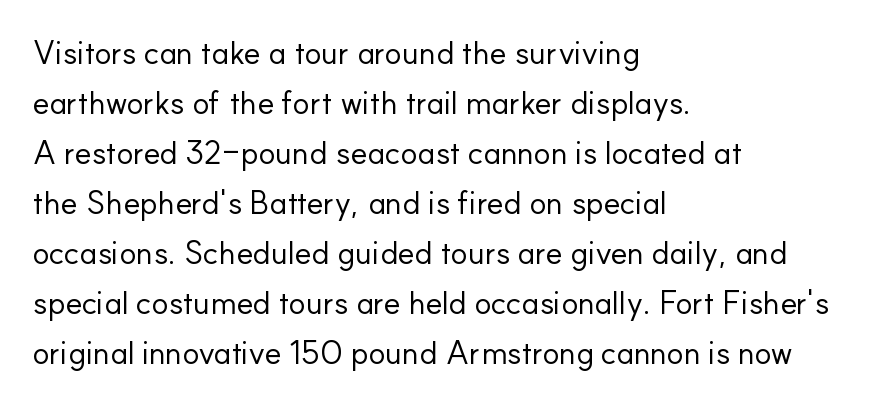
Q: Is the text bold? A: No.
Q: Is the text italic (slanted)? A: No, it is upright.
Q: Is the typeface a serif or a sans-serif typeface? A: Sans-serif.
Q: Is the text underlined? A: No.
Q: How is the paragraph aligned? A: Left-aligned.
Q: Is the spacing between letters normal or unusually wide? A: Normal.
Q: Is the spacing between lines tight, normal or loose? A: Normal.
Q: Width (condensed, normal, or wide)? A: Normal.
Q: Stroke contrast? A: Low.
Q: x-height? A: Small.
Q: Monospaced? A: No.
